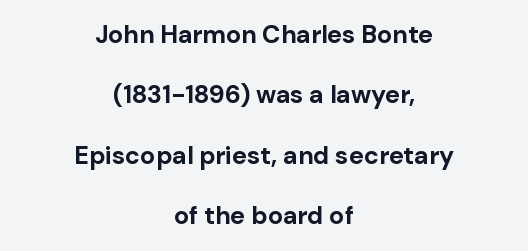
Q: Is the text bold? A: Yes.
Q: Is the text italic (slanted)? A: No, it is upright.
Q: Is the text underlined? A: No.
Q: How is the paragraph aligned? A: Centered.
Q: Is the spacing between letters normal or unusually wide? A: Normal.
Q: Is the spacing between lines tight, normal or loose? A: Loose.
